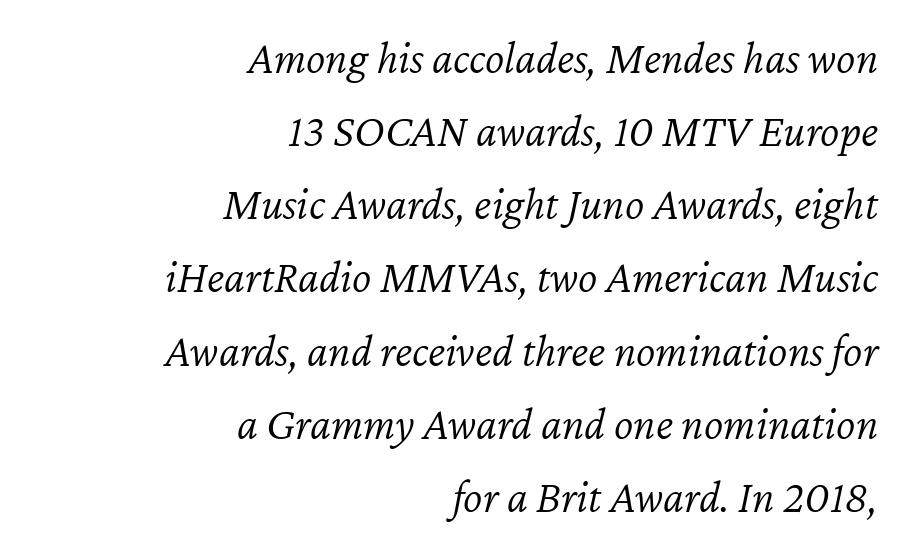
An italicized treatment has been applied to the whole sample. Each word holds together tightly as a unit, with standard inter-letter gaps. The rows are spaced the way most documents space them. This rendering features lettering with no underline. The compositor pushed each line to the right boundary.
